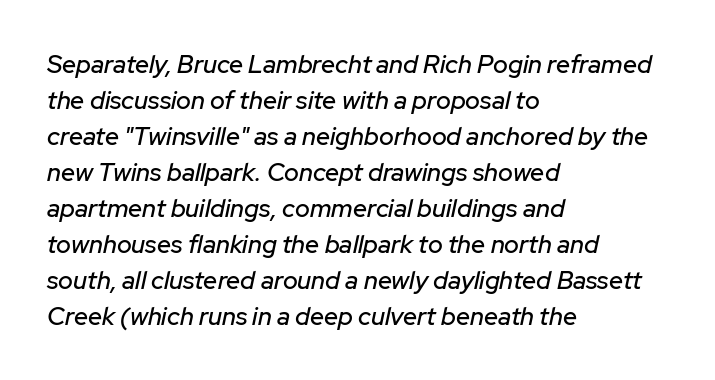
The image shows 25 px text type, italic (leaning right); set left-aligned, normal line spacing (1.44x), normal letter spacing, not underlined.
